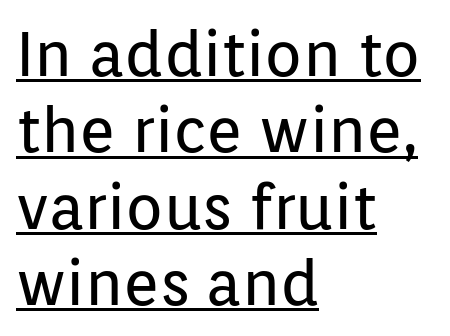
No heavy texture on the line: the type isn't bold. Glance below the letters and you will spot a drawn line. Does the type have serifs? No, each stem ends abruptly. Looks like regular typesetting: each glyph gets only the width it needs.
